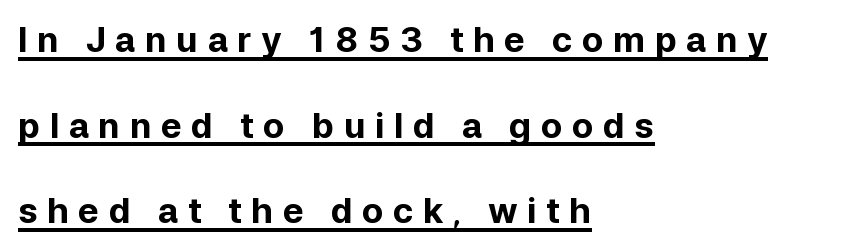
Q: Is the text bold? A: Yes.
Q: Is the text italic (slanted)? A: No, it is upright.
Q: Is the typeface a serif or a sans-serif typeface? A: Sans-serif.
Q: Is the text underlined? A: Yes.
Q: How is the paragraph aligned? A: Left-aligned.
Q: Is the spacing between letters normal or unusually wide? A: Unusually wide.
Q: Is the spacing between lines tight, normal or loose? A: Loose.
Q: Width (condensed, normal, or wide)? A: Normal.
Q: Stroke contrast? A: Low.
Q: x-height? A: Medium.
Q: Monospaced? A: No.
